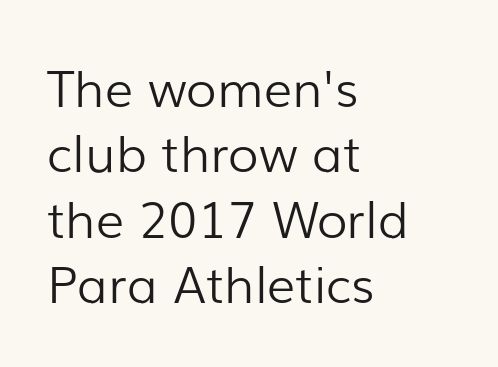
{"serif": "no", "italic": "no", "bold": "no", "weight": "light", "width": "normal", "stroke_contrast": "low", "x_height": "medium", "monospaced": "no", "underline": "no", "align": "left", "line_spacing": "normal", "line_spacing_ratio": 1.31, "letter_spacing": "normal", "letter_spacing_em": 0.0, "glyph_px": 50}
